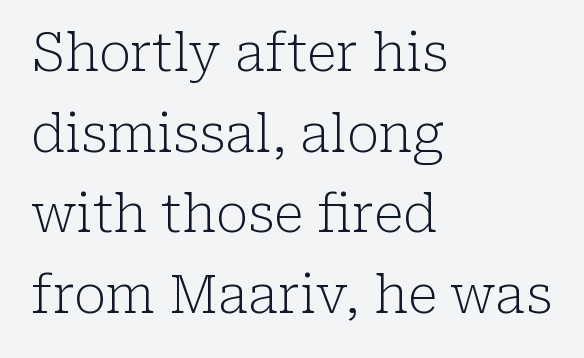
Q: Is the text bold? A: No.
Q: Is the text italic (slanted)? A: No, it is upright.
Q: Is the typeface a serif or a sans-serif typeface? A: Serif.
Q: Is the text underlined? A: No.
Q: How is the paragraph aligned? A: Left-aligned.
Q: Is the spacing between letters normal or unusually wide? A: Normal.
Q: Is the spacing between lines tight, normal or loose? A: Normal.
Q: Width (condensed, normal, or wide)? A: Normal.
Q: Stroke contrast? A: Low.
Q: x-height? A: Medium.
Q: Monospaced? A: No.
